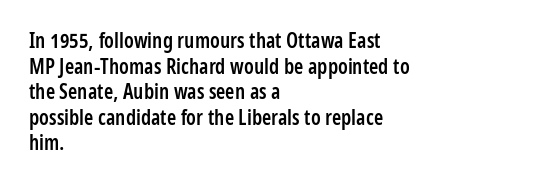
The image shows 21 px text type, upright; set left-aligned, line spacing 1.22x, normal letter spacing, not underlined.
